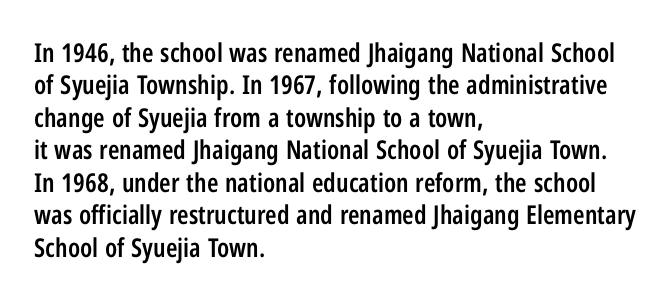
Q: Is the text bold? A: Semi-bold.
Q: Is the text italic (slanted)? A: No, it is upright.
Q: Is the text underlined? A: No.
Q: How is the paragraph aligned? A: Left-aligned.
Q: Is the spacing between letters normal or unusually wide? A: Normal.
Q: Is the spacing between lines tight, normal or loose? A: Normal.
